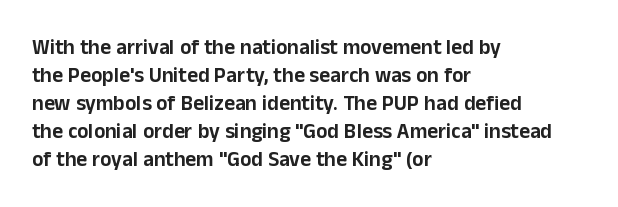
{"italic": "no", "underline": "no", "align": "left", "line_spacing": "normal", "line_spacing_ratio": 1.33, "letter_spacing": "normal", "letter_spacing_em": 0.0, "glyph_px": 21}
